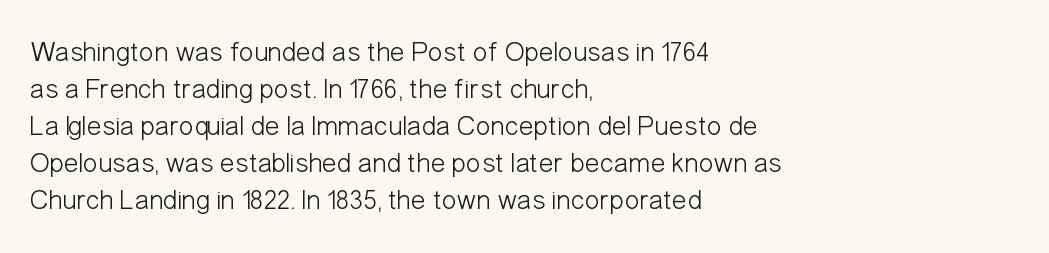
Looks like regular typesetting: each glyph gets only the width it needs. Decoration check: the copy has no underline. Left-aligned paragraph, ragged on the right. Characters follow at the spacing the type designer built in. Unlike a traditional serif, this face leaves its strokes unadorned.
